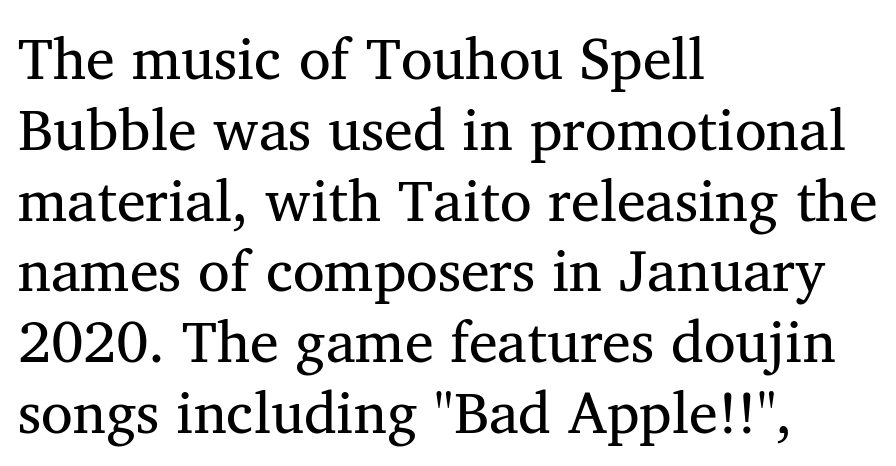
The image shows 58 px regular-weight serif type, upright; set left-aligned, line spacing 1.22x, normal letter spacing, not underlined; medium stroke contrast and a medium x-height.
